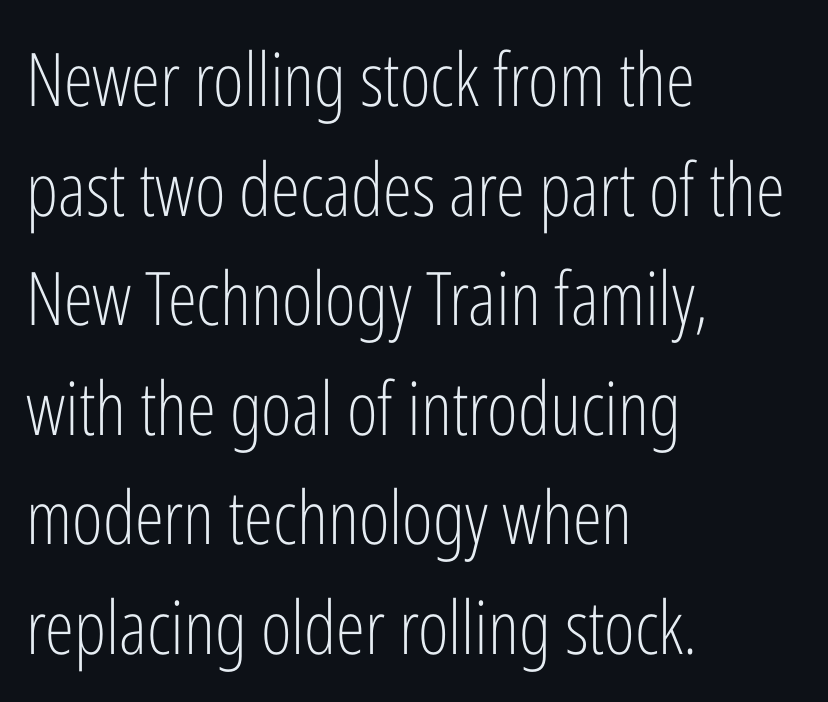
The image shows 74 px light, condensed sans-serif type, upright; set left-aligned, normal line spacing (1.48x), normal letter spacing, not underlined; low stroke contrast and a medium x-height.
